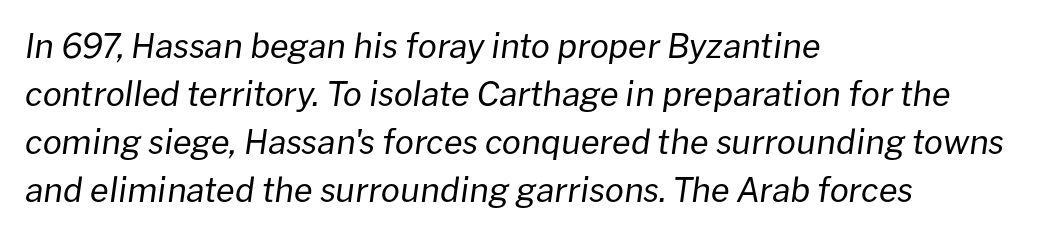
The image shows 34 px regular-weight type, italic (leaning right); set left-aligned, normal line spacing (1.41x), normal letter spacing, not underlined; low stroke contrast and a medium x-height.
